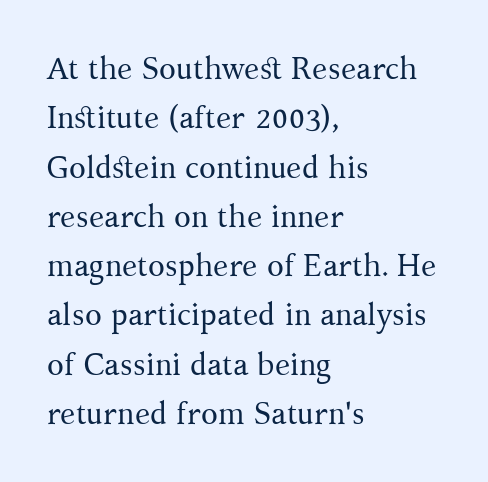
Q: Is the text bold? A: No.
Q: Is the text italic (slanted)? A: No, it is upright.
Q: Is the typeface a serif or a sans-serif typeface? A: Serif.
Q: Is the text underlined? A: No.
Q: How is the paragraph aligned? A: Left-aligned.
Q: Is the spacing between letters normal or unusually wide? A: Normal.
Q: Is the spacing between lines tight, normal or loose? A: Normal.
Q: Width (condensed, normal, or wide)? A: Normal.
Q: Stroke contrast? A: Medium.
Q: x-height? A: Medium.
Q: Monospaced? A: No.
